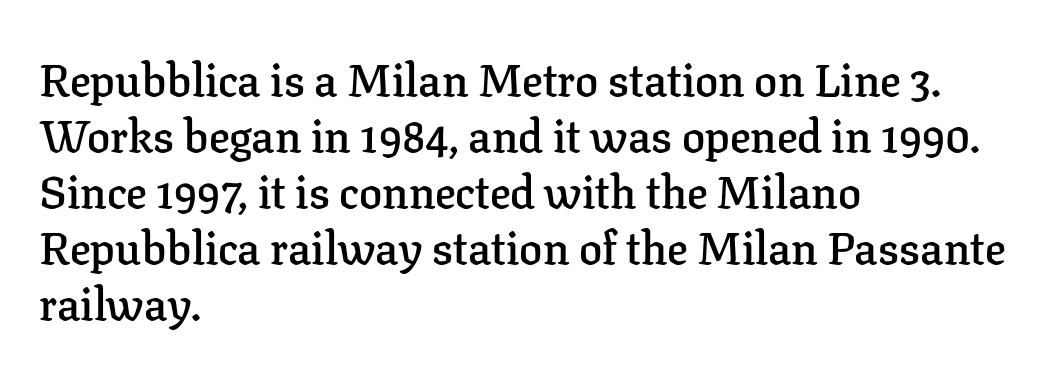
Q: Is the text bold? A: Semi-bold.
Q: Is the text italic (slanted)? A: No, it is upright.
Q: Is the typeface a serif or a sans-serif typeface? A: Serif.
Q: Is the text underlined? A: No.
Q: How is the paragraph aligned? A: Left-aligned.
Q: Is the spacing between letters normal or unusually wide? A: Normal.
Q: Width (condensed, normal, or wide)? A: Normal.
Q: Stroke contrast? A: Low.
Q: x-height? A: Medium.
Q: Monospaced? A: No.
